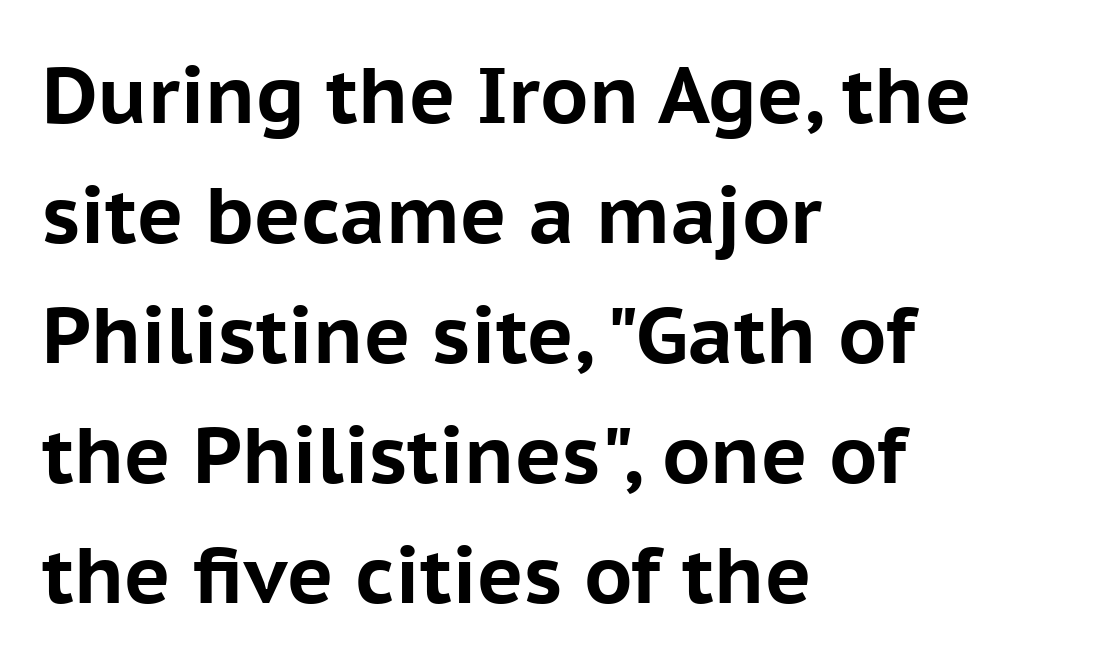
The image shows 79 px bold sans-serif type, upright; set left-aligned, normal line spacing (1.52x), normal letter spacing, not underlined; low stroke contrast and a medium x-height.
